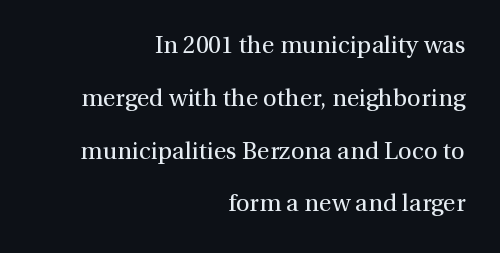
Here the glyphs are tracked normally, forming tight word shapes. Each stroke keeps to a modest, everyday thickness or less. The typesetter chose a ragged-left arrangement here. Each new line begins a long way beneath the previous one.
